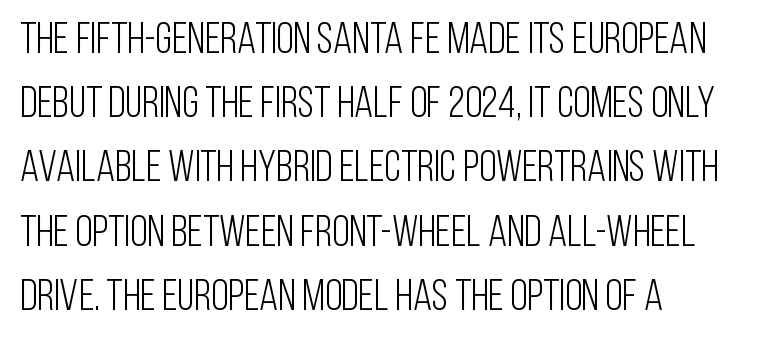
The image shows 44 px light, condensed sans-serif type, upright; set left-aligned, normal line spacing (1.46x), normal letter spacing, not underlined; low stroke contrast and a large x-height.
